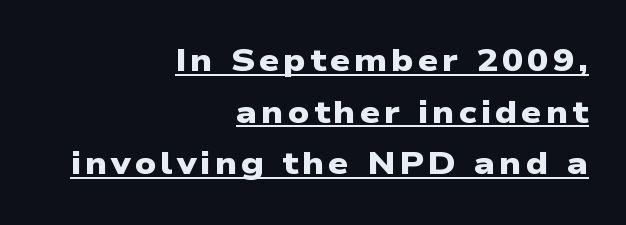
The image shows 32 px heavy, wide sans-serif type; set right-aligned, normal line spacing (1.61x), underlined; low stroke contrast and a medium x-height.
